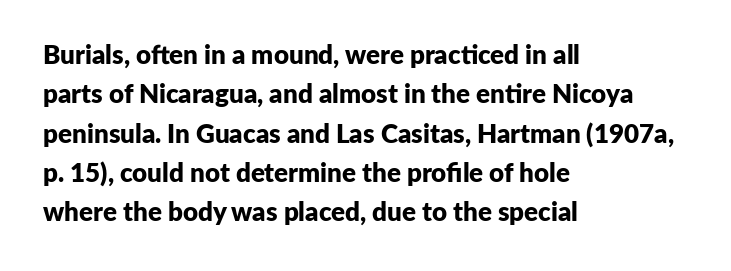
Q: Is the text bold? A: Yes.
Q: Is the text italic (slanted)? A: No, it is upright.
Q: Is the text underlined? A: No.
Q: How is the paragraph aligned? A: Left-aligned.
Q: Is the spacing between letters normal or unusually wide? A: Normal.
Q: Is the spacing between lines tight, normal or loose? A: Normal.
